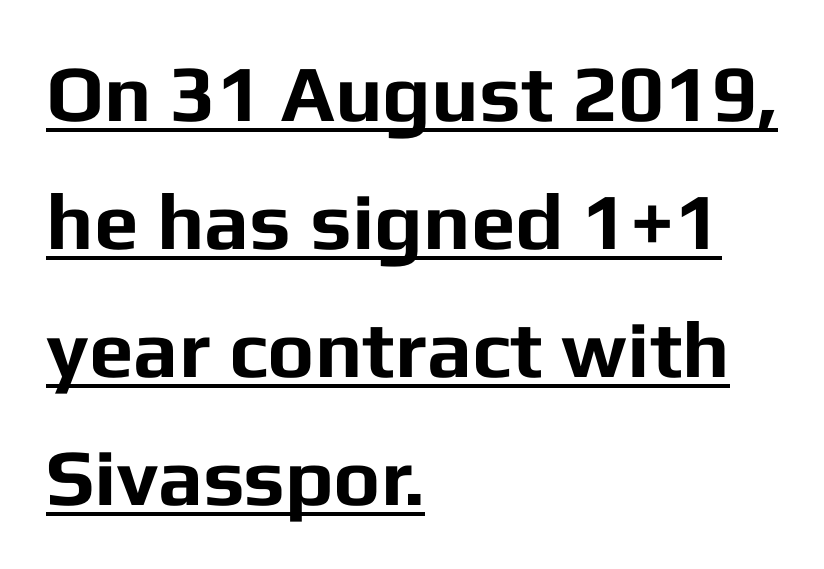
{"serif": "no", "italic": "no", "bold": "yes", "weight": "bold", "width": "normal", "stroke_contrast": "low", "x_height": "medium", "monospaced": "no", "underline": "yes", "align": "left", "line_spacing": "normal", "line_spacing_ratio": 1.6, "letter_spacing": "normal", "letter_spacing_em": 0.0, "glyph_px": 80}
